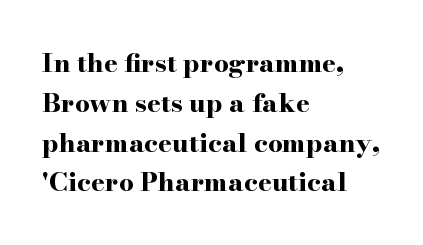
The image shows 26 px bold type, upright; set left-aligned, normal line spacing (1.53x), normal letter spacing, not underlined.
